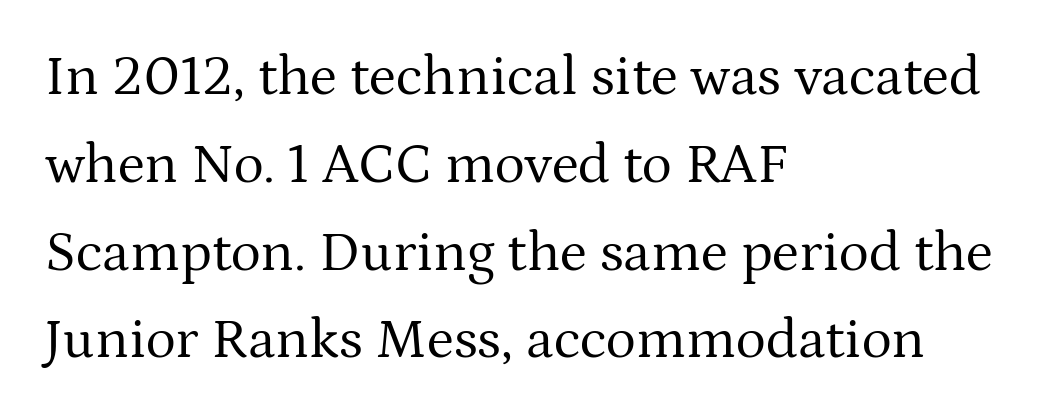
The image shows 57 px regular-weight serif type, upright; set left-aligned, normal line spacing (1.54x), normal letter spacing, not underlined; medium stroke contrast and a medium x-height.
